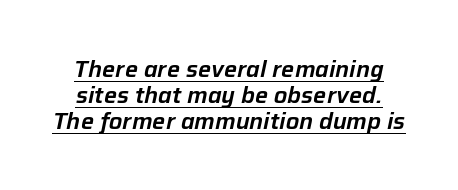
In terms of letterspacing, this is plain default setting. Quick note: underline on. It's the slanting kind of type. The leading is snug, giving the passage a crowded texture.
